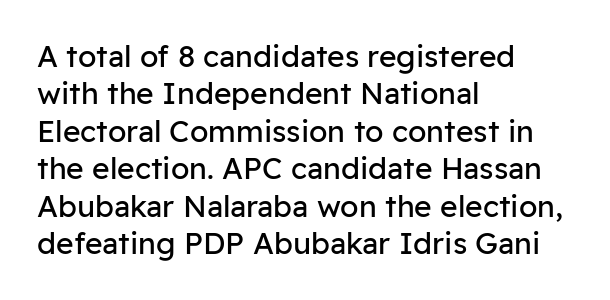
Q: Is the text bold? A: No.
Q: Is the text italic (slanted)? A: No, it is upright.
Q: Is the typeface a serif or a sans-serif typeface? A: Sans-serif.
Q: Is the text underlined? A: No.
Q: How is the paragraph aligned? A: Left-aligned.
Q: Is the spacing between letters normal or unusually wide? A: Normal.
Q: Is the spacing between lines tight, normal or loose? A: Normal.
Q: Width (condensed, normal, or wide)? A: Normal.
Q: Stroke contrast? A: Low.
Q: x-height? A: Medium.
Q: Monospaced? A: No.
